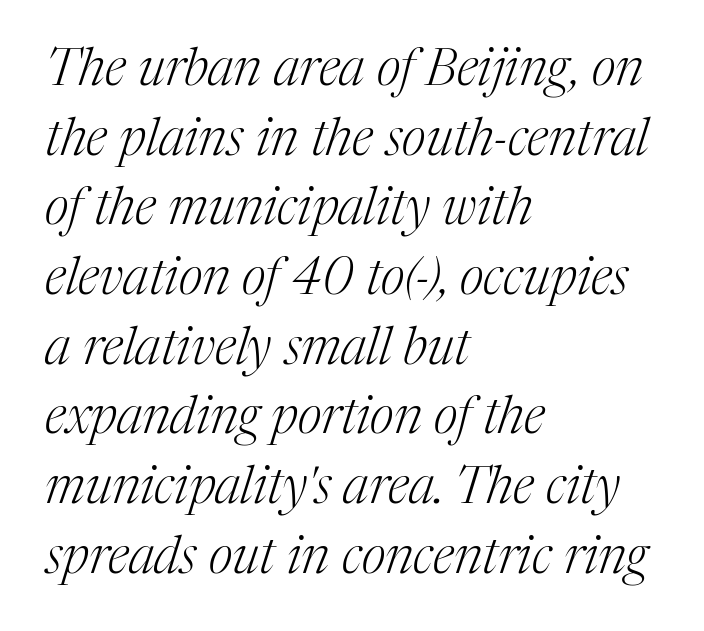
Looking at the ascenders, they clearly lean. Reading down the column, the eye jumps a familiar distance to each next line. Default kerning and tracking; the words read as compact shapes. Looks like regular typesetting: each glyph gets only the width it needs. The typeface has the unassuming heft of standard copy or less. Small tapered or slab feet sit at the stroke ends, so this counts as serif.
